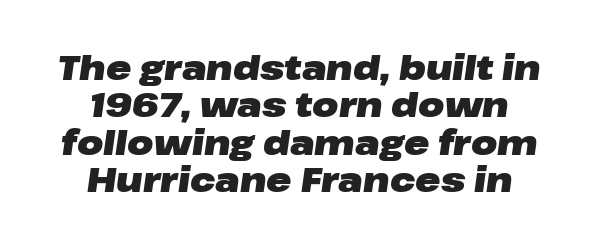
Students, observe: this is what under-led, compact text looks like. The specimen omits any rule beneath the text block's lines. The setting favours the middle, as headings and verse often do. Set as a true bold cut, around the 700 mark. Do the characters align in a grid? No, the font is proportional. Rendered with sloped, italic letterforms.
